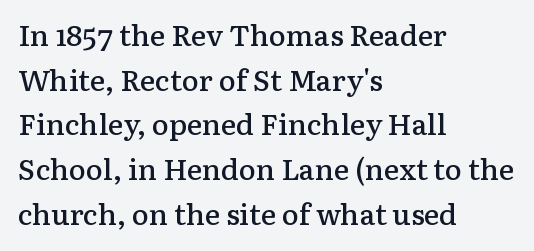
The image shows 29 px semibold serif type, upright; set left-aligned, normal line spacing (1.54x), normal letter spacing, not underlined; low stroke contrast and a medium x-height.
